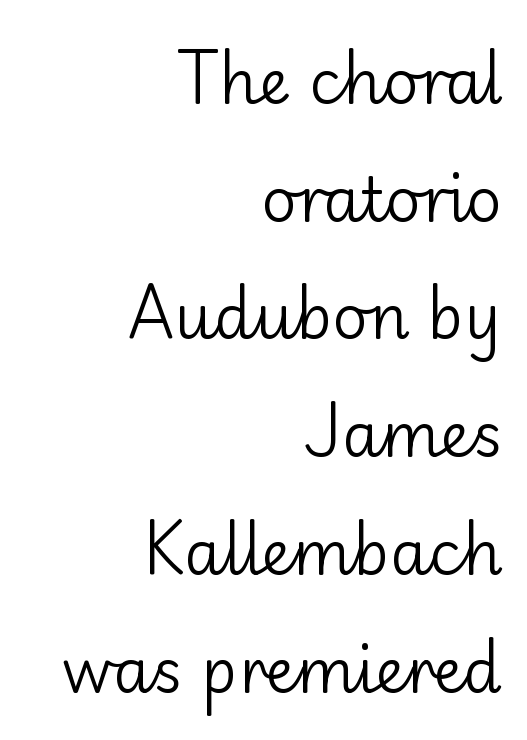
Q: Is the text bold? A: No.
Q: Is the text italic (slanted)? A: No, it is upright.
Q: Is the typeface a serif or a sans-serif typeface? A: Sans-serif.
Q: Is the text underlined? A: No.
Q: How is the paragraph aligned? A: Right-aligned.
Q: Is the spacing between letters normal or unusually wide? A: Normal.
Q: Is the spacing between lines tight, normal or loose? A: Loose.
Q: Width (condensed, normal, or wide)? A: Normal.
Q: Stroke contrast? A: Low.
Q: x-height? A: Small.
Q: Monospaced? A: No.
